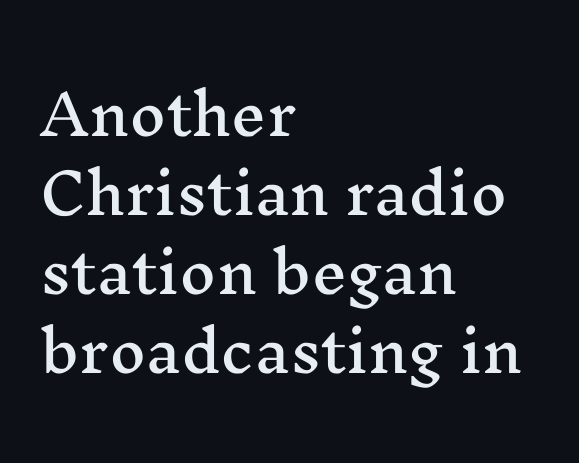
Q: Is the text italic (slanted)? A: No, it is upright.
Q: Is the typeface a serif or a sans-serif typeface? A: Serif.
Q: Is the text underlined? A: No.
Q: How is the paragraph aligned? A: Left-aligned.
Q: Is the spacing between letters normal or unusually wide? A: Normal.
Q: Is the spacing between lines tight, normal or loose? A: Normal.
Q: Width (condensed, normal, or wide)? A: Wide.
Q: Stroke contrast? A: Medium.
Q: x-height? A: Medium.
Q: Monospaced? A: No.
